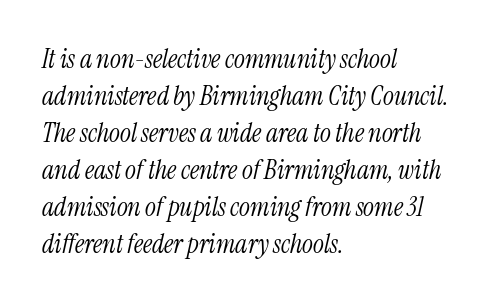
{"italic": "yes", "lean": "right", "slant_degrees": 13, "bold": "no", "underline": "no", "align": "left", "line_spacing": "normal", "line_spacing_ratio": 1.42, "letter_spacing": "normal", "letter_spacing_em": 0.0, "glyph_px": 26}
